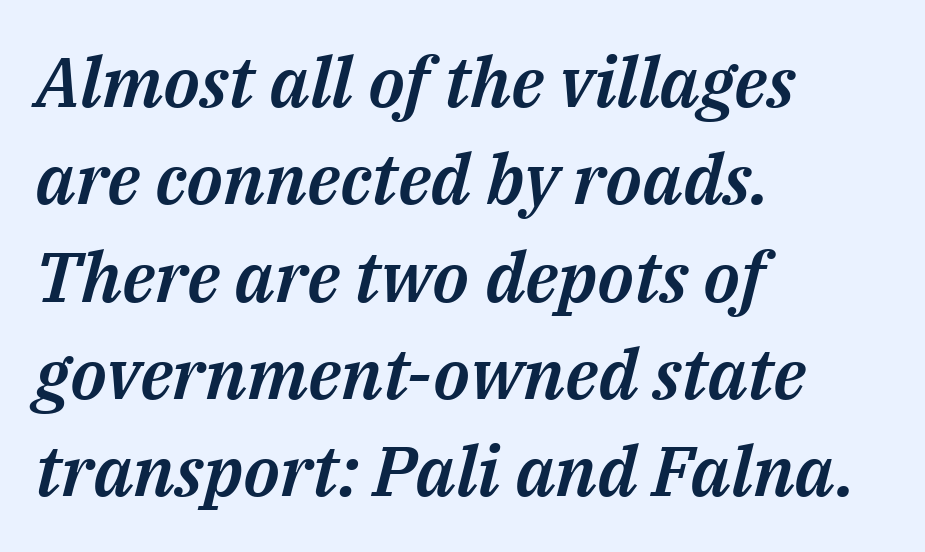
The image shows 70 px text type, italic (leaning right); set left-aligned, normal line spacing (1.39x), normal letter spacing, not underlined; medium stroke contrast and a medium x-height.
